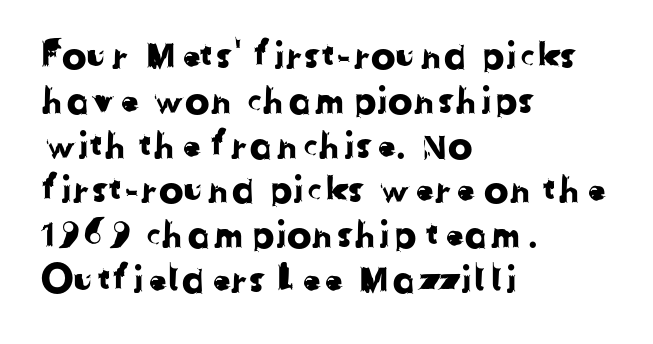
The image shows 37 px sans-serif type; set left-aligned, line spacing 1.21x, normal letter spacing, not underlined; low stroke contrast and a medium x-height.
